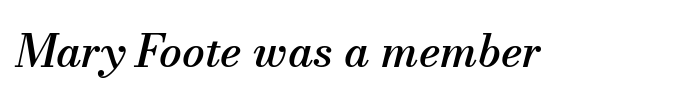
The image shows 45 px serif type, italic (leaning right); set normal letter spacing, not underlined; medium stroke contrast and a small x-height.
